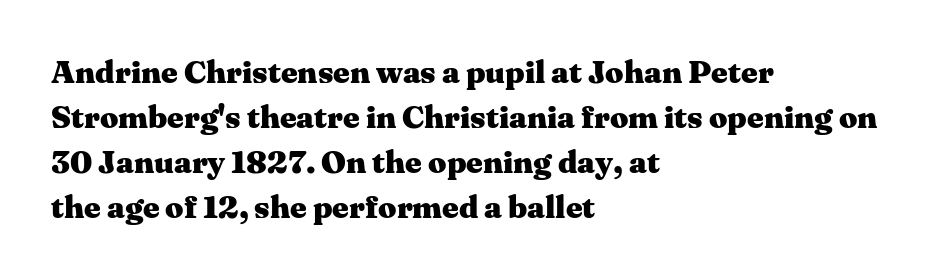
Nobody drew a line under any word here. These lines carry a lot of weight — the face is fully bold. These lines are rendered in a variable-pitch font. Typographically, this falls in the serif category. Italic? Not at all — the glyphs are vertical. Notice how descenders clear the ascenders below comfortably — that's standard leading.
